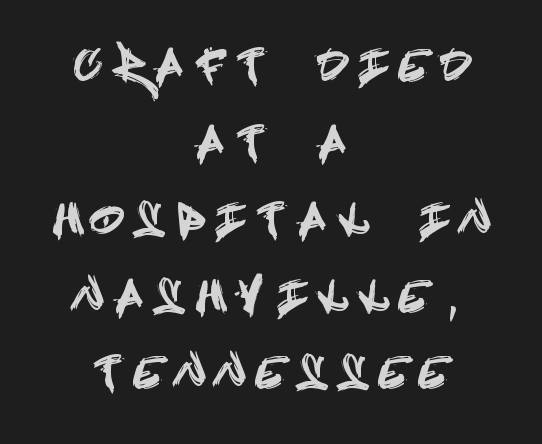
{"serif": "no", "width": "condensed", "x_height": "large", "underline": "no", "align": "center", "line_spacing_ratio": 1.83, "letter_spacing": "wide", "letter_spacing_em": 0.41, "glyph_px": 42}
